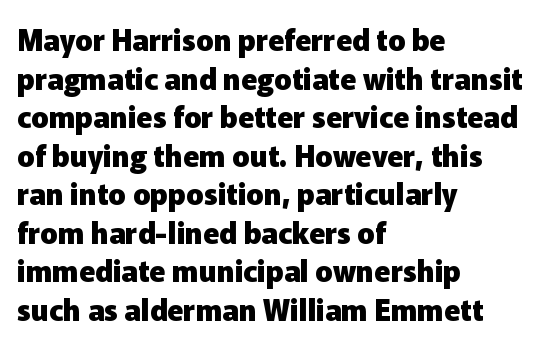
{"serif": "no", "italic": "no", "bold": "yes", "weight": "heavy", "width": "normal", "stroke_contrast": "low", "x_height": "medium", "monospaced": "no", "underline": "no", "align": "left", "line_spacing": "normal", "line_spacing_ratio": 1.33, "letter_spacing": "normal", "letter_spacing_em": 0.0, "glyph_px": 29}
